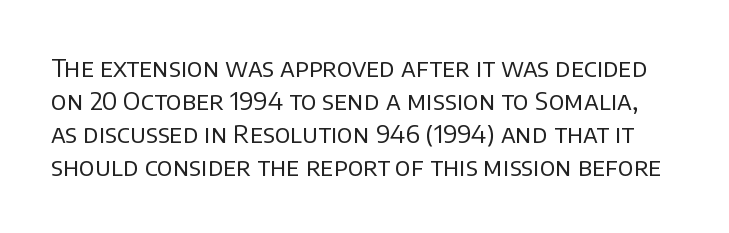
The image shows 25 px text type, upright; set normal line spacing (1.32x), normal letter spacing, not underlined.
